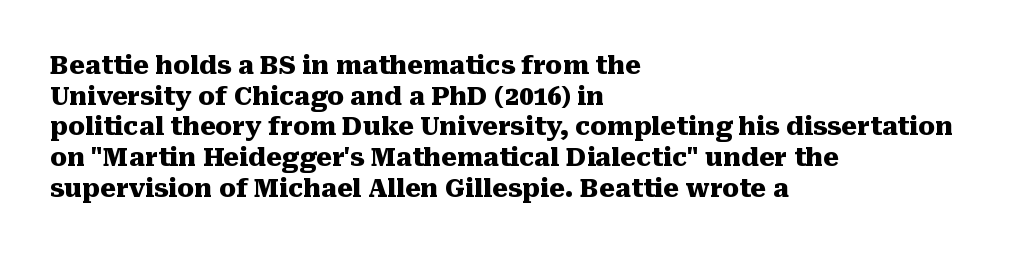
The image shows 25 px bold type, upright; set left-aligned, line spacing 1.23x, normal letter spacing, not underlined.
